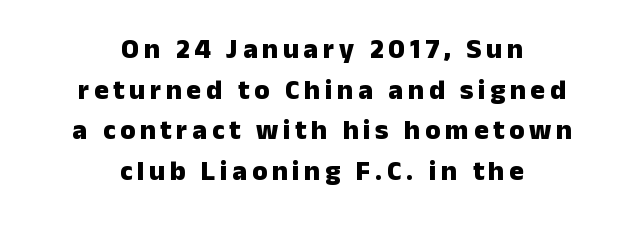
The image shows 28 px heavy sans-serif type, upright; set centered, normal line spacing (1.45x), not underlined; low stroke contrast and a medium x-height.
